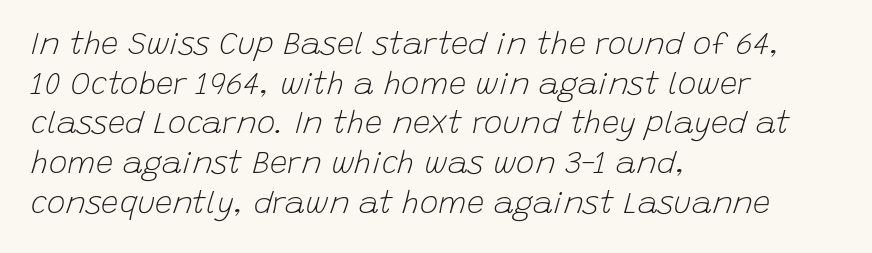
Tracking here is standard; glyphs follow each other at the usual distance. The ragged edge is on the right, which tells us the setting is flush left. Type without underlining. The leading is moderate, giving the passage an even texture. Character widths vary here, with narrow letters taking less room than wide ones.
